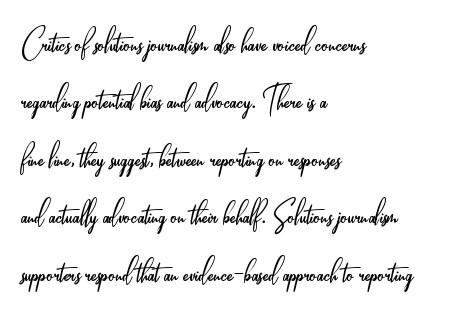
Q: Is the text bold? A: No.
Q: Is the text italic (slanted)? A: Yes.
Q: Is the typeface a serif or a sans-serif typeface? A: Sans-serif.
Q: Is the text underlined? A: No.
Q: How is the paragraph aligned? A: Left-aligned.
Q: Is the spacing between letters normal or unusually wide? A: Normal.
Q: Is the spacing between lines tight, normal or loose? A: Normal.
Q: Width (condensed, normal, or wide)? A: Condensed.
Q: Stroke contrast? A: Low.
Q: x-height? A: Small.
Q: Monospaced? A: No.
